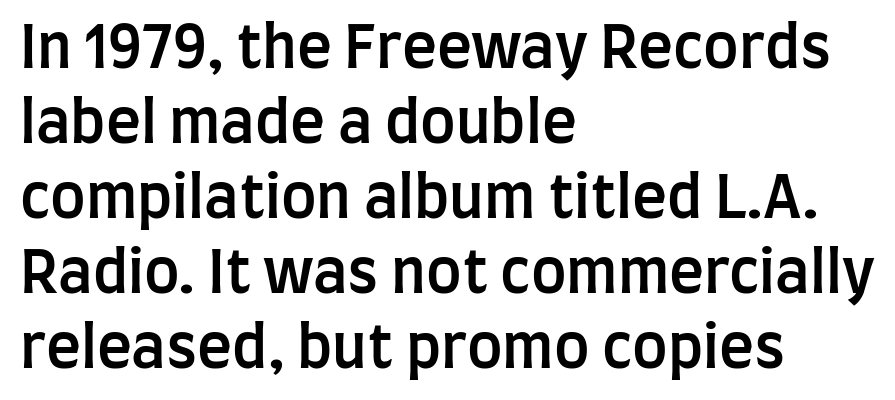
Check where the strokes stop: nothing finishes them off — pure sans. These lines were composed using upright roman letters. Which margin do the lines hug? The left one — the right edge is uneven. This rendering features lettering with no underline. Honestly, the row spacing looks completely unremarkable. Look at the tracking — it's just the regular setting, nothing added.
